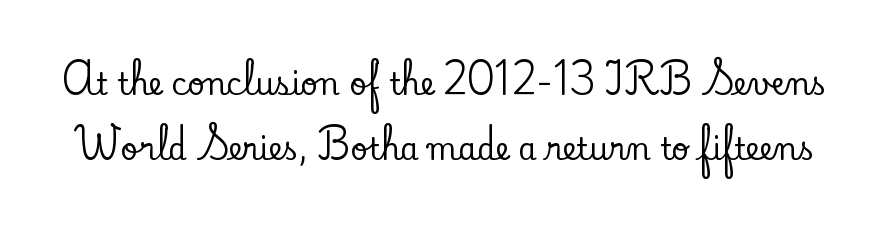
Every character sits straight up, as roman type does. Caption: standard tracking, unaltered. The letters advance in unequal steps, a hallmark of proportional type. The strip under each line holds only bare page. The glyphs in this specimen are seriffed. Loosely led — the rows are spread out.
